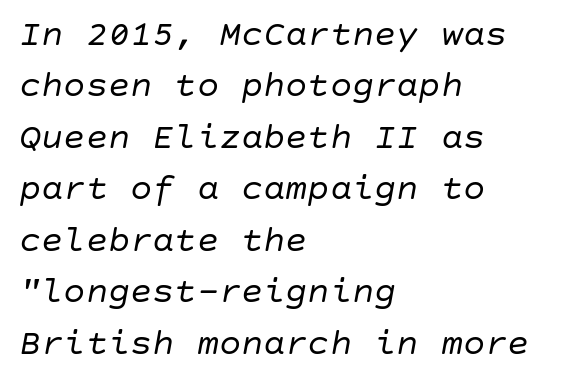
Summary of weight: not heavy and not bold. Posture: slanted. Notice how descenders clear the ascenders below comfortably — that's standard leading. This rendering features lettering with no underline.
